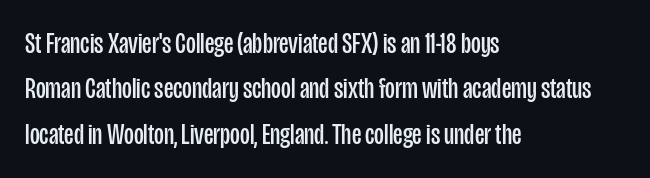
{"serif": "no", "italic": "no", "bold": "no", "weight": "regular", "width": "condensed", "stroke_contrast": "low", "x_height": "large", "monospaced": "no", "underline": "no", "align": "left", "line_spacing": "normal", "line_spacing_ratio": 1.51, "letter_spacing": "normal", "letter_spacing_em": 0.0, "glyph_px": 30}
